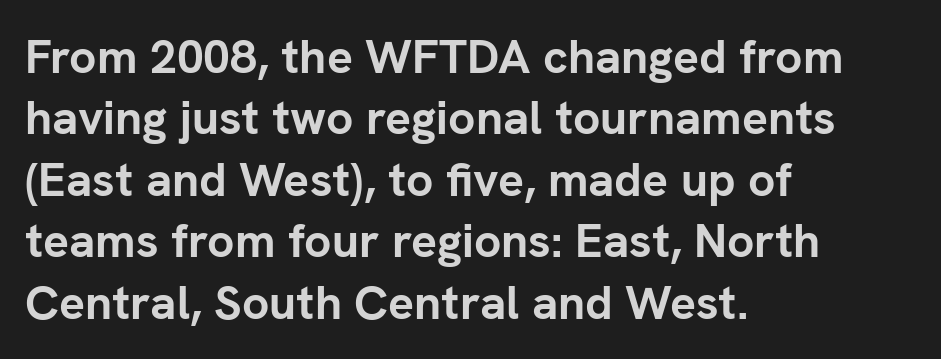
{"serif": "no", "italic": "no", "bold": "yes", "weight": "semibold", "width": "normal", "stroke_contrast": "low", "x_height": "medium", "monospaced": "no", "underline": "no", "align": "left", "line_spacing": "normal", "line_spacing_ratio": 1.28, "letter_spacing": "normal", "letter_spacing_em": 0.0, "glyph_px": 48}
